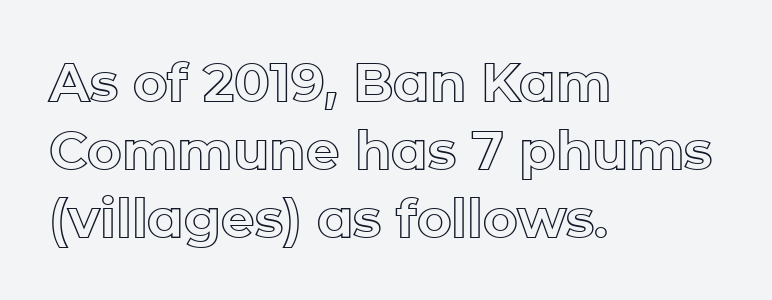
{"italic": "no", "width": "normal", "x_height": "medium", "monospaced": "no", "underline": "no", "align": "left", "line_spacing": "normal", "line_spacing_ratio": 1.28, "letter_spacing": "normal", "letter_spacing_em": 0.0, "glyph_px": 53}
